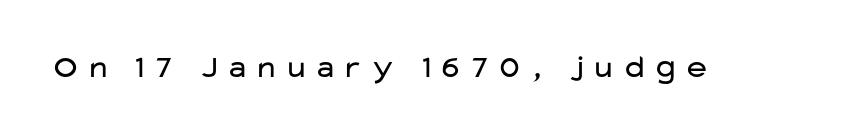
The image shows 33 px regular-weight, wide sans-serif type, upright; set not underlined; low stroke contrast and a medium x-height.
